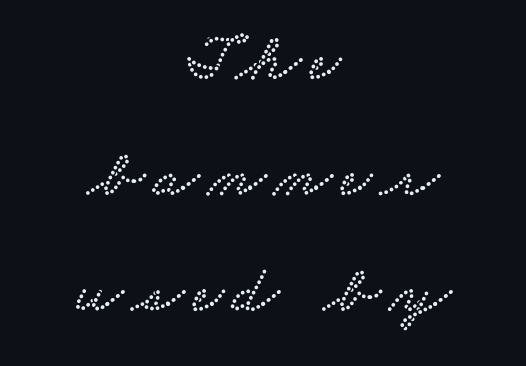
{"serif": "yes", "width": "wide", "stroke_contrast": "low", "x_height": "small", "monospaced": "no", "underline": "no", "align": "center", "line_spacing_ratio": 1.73, "glyph_px": 67}
